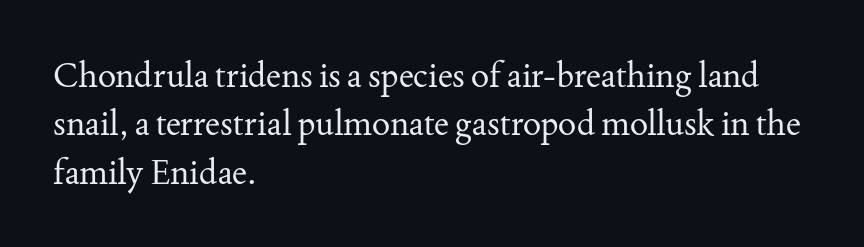
Q: Is the text bold? A: No.
Q: Is the text italic (slanted)? A: No, it is upright.
Q: Is the typeface a serif or a sans-serif typeface? A: Serif.
Q: Is the text underlined? A: No.
Q: How is the paragraph aligned? A: Left-aligned.
Q: Is the spacing between letters normal or unusually wide? A: Normal.
Q: Is the spacing between lines tight, normal or loose? A: Normal.
Q: Width (condensed, normal, or wide)? A: Normal.
Q: Stroke contrast? A: Medium.
Q: x-height? A: Small.
Q: Monospaced? A: No.
